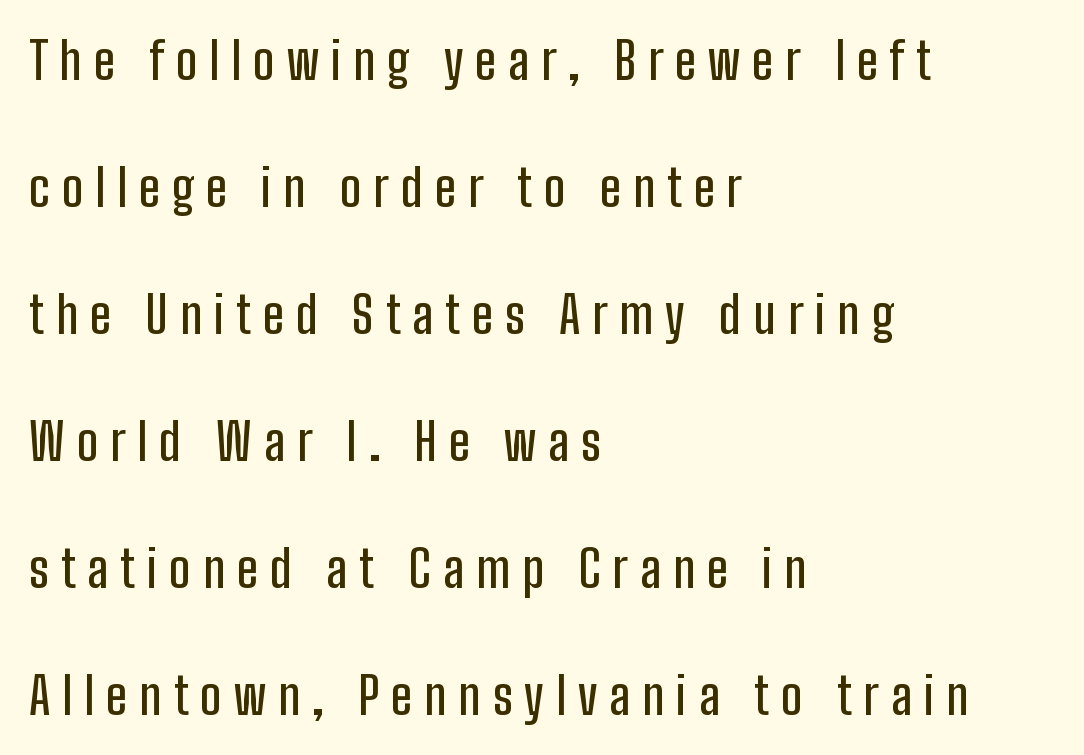
Q: Is the text italic (slanted)? A: No, it is upright.
Q: Is the typeface a serif or a sans-serif typeface? A: Sans-serif.
Q: Is the text underlined? A: No.
Q: How is the paragraph aligned? A: Left-aligned.
Q: Is the spacing between letters normal or unusually wide? A: Unusually wide.
Q: Is the spacing between lines tight, normal or loose? A: Loose.
Q: Width (condensed, normal, or wide)? A: Condensed.
Q: Stroke contrast? A: Low.
Q: x-height? A: Medium.
Q: Monospaced? A: No.
